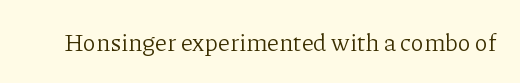
Q: Is the text bold? A: No.
Q: Is the text italic (slanted)? A: No, it is upright.
Q: Is the text underlined? A: No.
Q: Is the spacing between letters normal or unusually wide? A: Normal.
